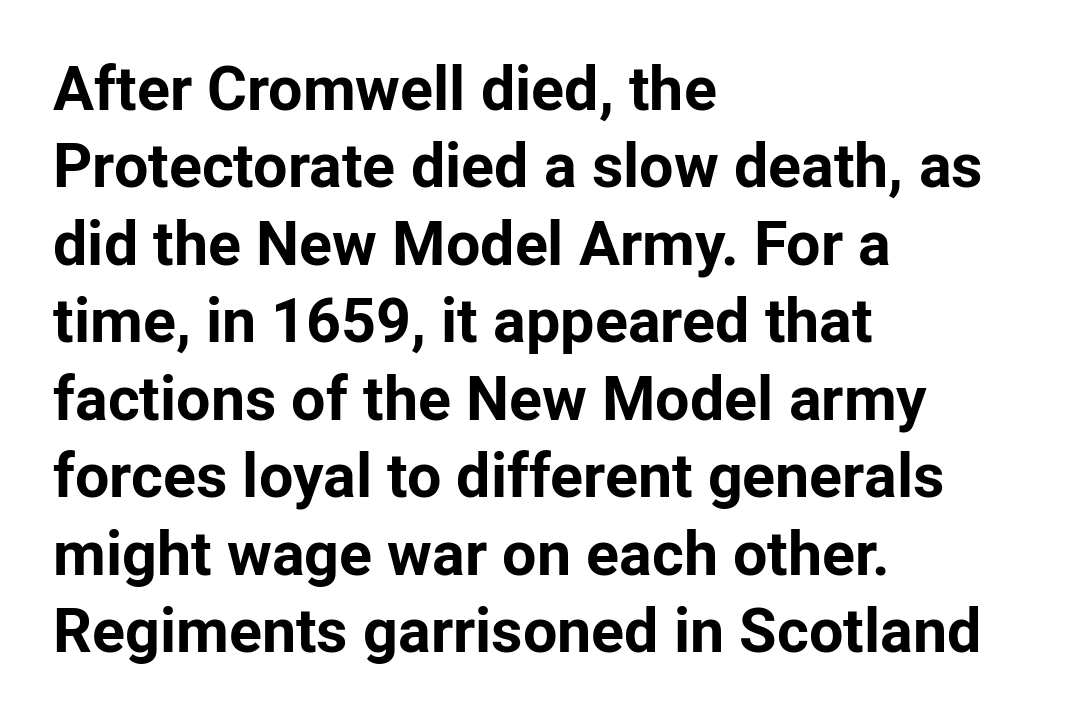
The image shows 61 px bold sans-serif type, upright; set left-aligned, normal line spacing (1.27x), normal letter spacing, not underlined; low stroke contrast and a medium x-height.
